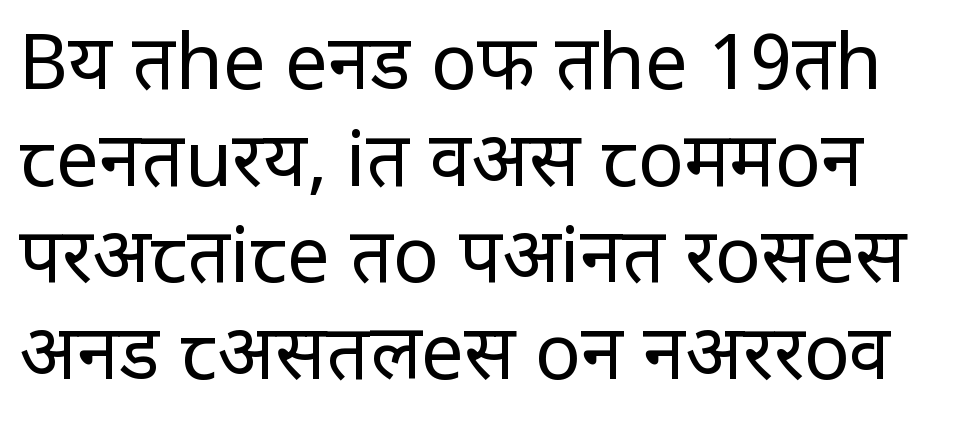
Line spacing here is normal. Quick note: not italic, upright. These lines are rendered in a variable-pitch font. Weight: not bold — regular or lighter. The specimen omits any rule beneath the text block's lines.
